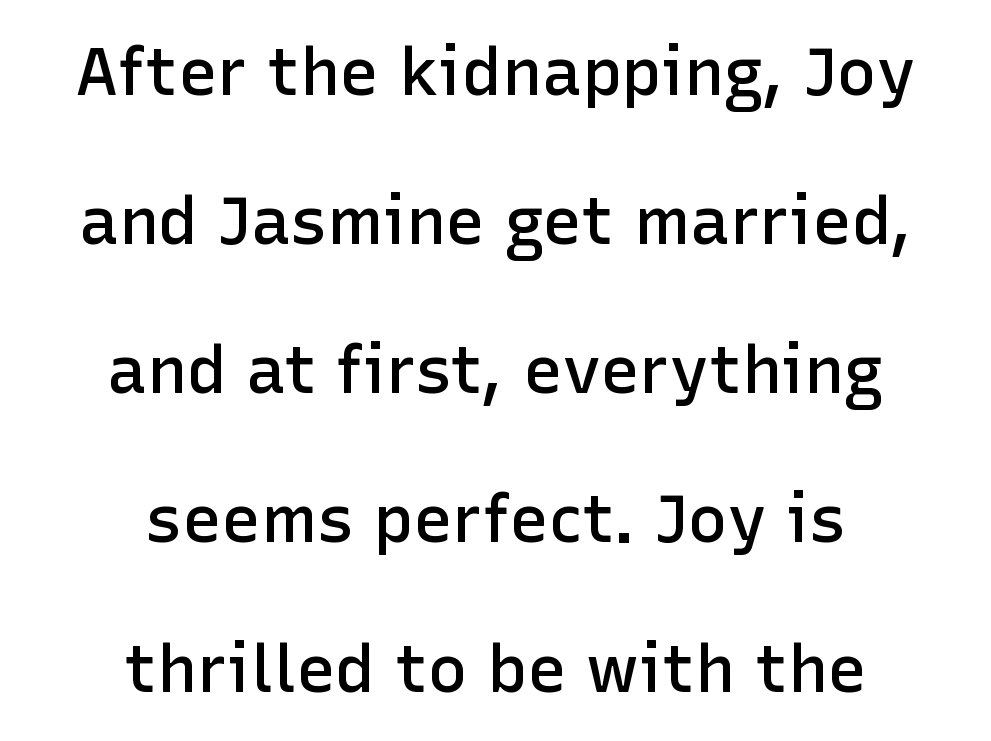
The image shows 66 px semibold sans-serif type, upright; set centered, loose line spacing (2.26x), normal letter spacing, not underlined; low stroke contrast and a medium x-height.
